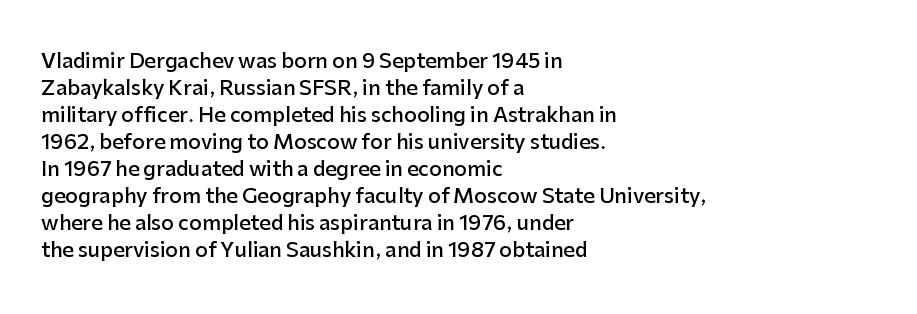
The image shows 20 px text type, upright; set left-aligned, normal line spacing (1.35x), normal letter spacing, not underlined.
